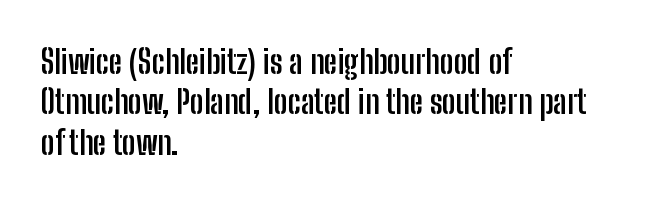
{"serif": "no", "italic": "no", "bold": "yes", "weight": "semibold", "width": "condensed", "stroke_contrast": "low", "x_height": "medium", "monospaced": "no", "underline": "no", "align": "left", "line_spacing_ratio": 1.22, "letter_spacing": "normal", "letter_spacing_em": 0.0, "glyph_px": 33}
